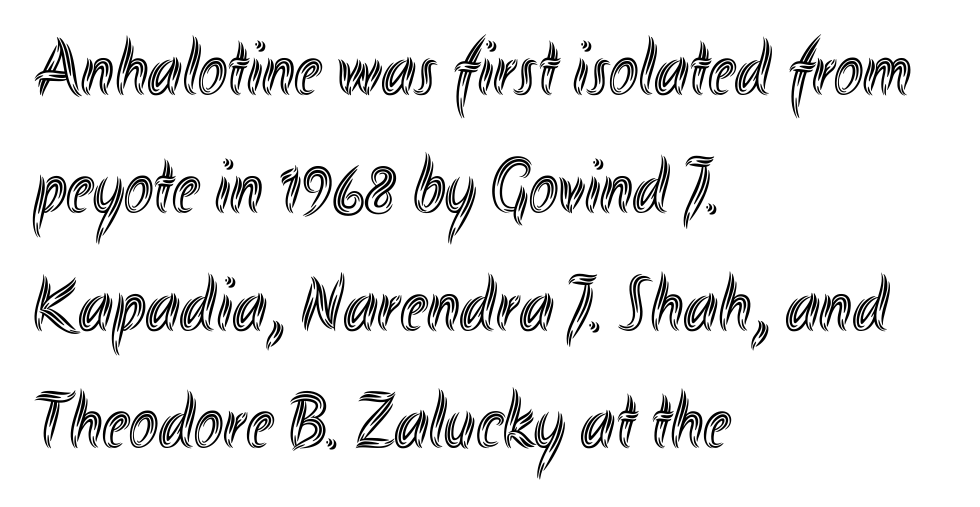
Q: Is the text italic (slanted)? A: Yes.
Q: Is the text underlined? A: No.
Q: How is the paragraph aligned? A: Left-aligned.
Q: Is the spacing between letters normal or unusually wide? A: Normal.
Q: Is the spacing between lines tight, normal or loose? A: Normal.
Q: Width (condensed, normal, or wide)? A: Condensed.
Q: x-height? A: Small.
Q: Monospaced? A: No.
